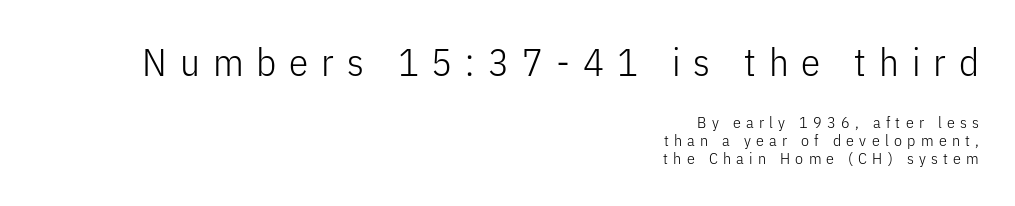
{"serif": "no", "italic": "no", "bold": "no", "weight": "light", "width": "condensed", "stroke_contrast": "low", "x_height": "medium", "monospaced": "no", "underline": "no", "align": "right", "line_spacing": "tight", "line_spacing_ratio": 1.13, "letter_spacing": "wide", "letter_spacing_em": 0.33, "larger_block": "first", "size_ratio": 2.44, "glyph_px": 39}
